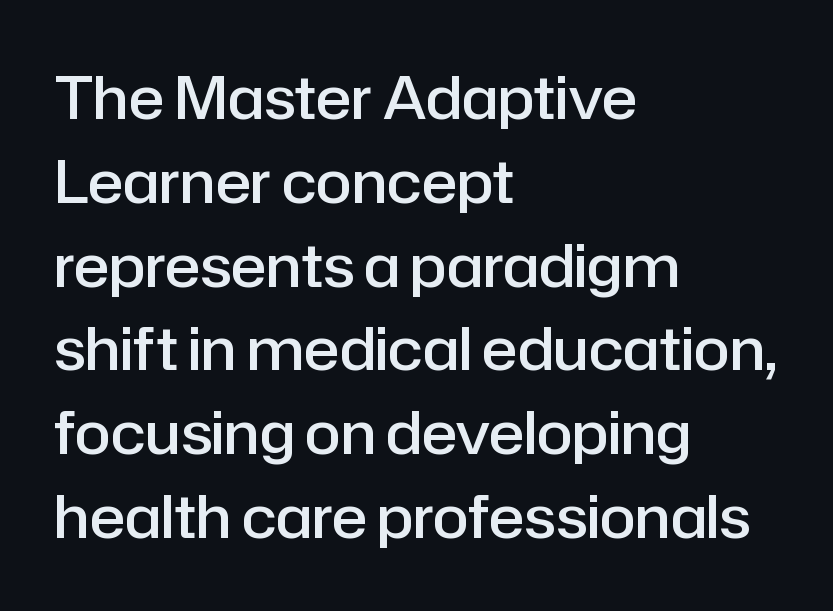
These lines stack with their left ends in a neat column. Emphasis by weight is partial: semibold. Note the varied advance widths — an 'i' is clearly narrower than an 'm'. Tracking value appears to be zero — textbook default spacing.
